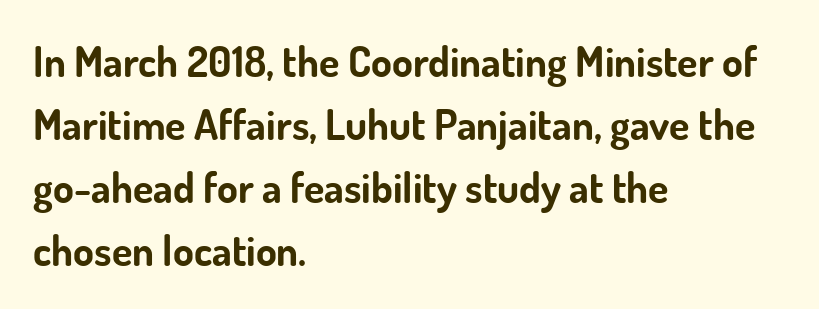
The image shows 42 px bold sans-serif type, upright; set left-aligned, normal line spacing (1.5x), normal letter spacing, not underlined; low stroke contrast and a small x-height.
